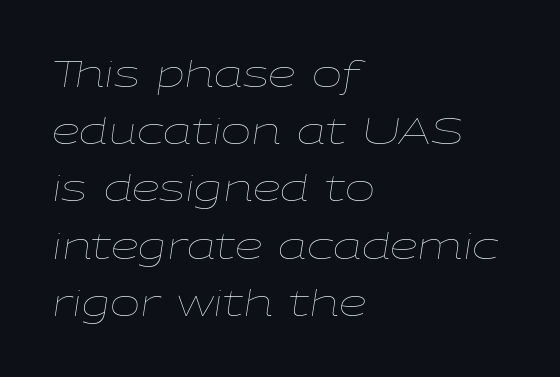
A classic flush-left, rag-right setting is used for this passage. In terms of letterspacing, this is plain default setting. You could not count columns in this text — the font is proportionally spaced. The face used here has a pronounced slope to its letters. The zone under the glyphs is completely vacant. These lines sit exactly where default settings would place them.
